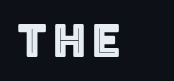
Anything drawn beneath the words? Only blank space. Characters remain perfectly vertical along every line. Proportional: the letters do not fall into vertical columns. Short and long lines alike share a common starting point at left.
